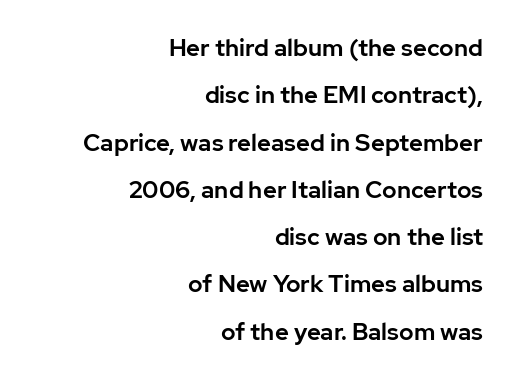
Nope, not italic — everything's standing straight. Clear beneath every line of the passage. All the whitespace from short lines collects on the left. Caption: standard tracking, unaltered.
